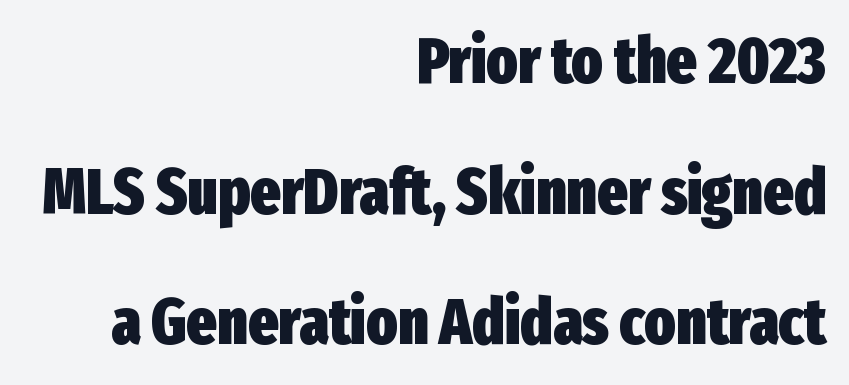
Q: Is the text bold? A: Yes.
Q: Is the text italic (slanted)? A: No, it is upright.
Q: Is the typeface a serif or a sans-serif typeface? A: Sans-serif.
Q: Is the text underlined? A: No.
Q: How is the paragraph aligned? A: Right-aligned.
Q: Is the spacing between letters normal or unusually wide? A: Normal.
Q: Is the spacing between lines tight, normal or loose? A: Loose.
Q: Width (condensed, normal, or wide)? A: Condensed.
Q: Stroke contrast? A: Low.
Q: x-height? A: Medium.
Q: Monospaced? A: No.
